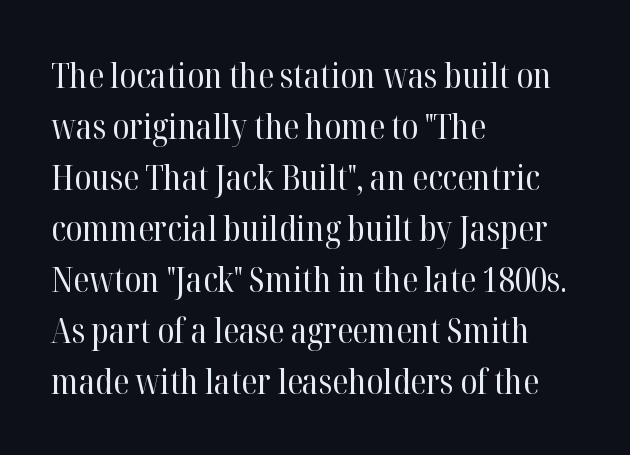
Nothing heavy about these letters — not bold at all. Quick note: not italic, upright. The space beneath each line is pristine and unruled. Compared with typical body copy, the letter spacing here is the same. What's the leading like? Ordinary, nothing unusual. Which margin do the lines hug? The left one — the right edge is uneven.
